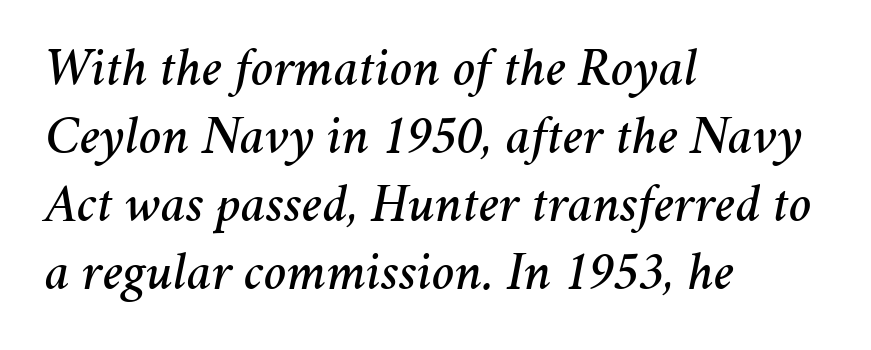
Is there much room between lines? A standard amount, neither cramped nor airy. The letters are slanted; this is an italic face. The lines are quadded left. A typesetter would call this proportional, since set widths differ per character.
